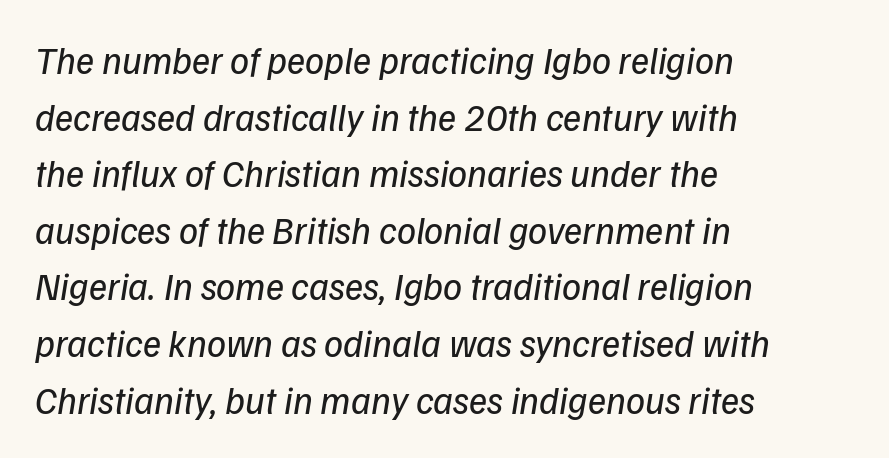
{"italic": "yes", "lean": "right", "slant_degrees": 9, "bold": "no", "weight": "regular", "width": "normal", "stroke_contrast": "low", "x_height": "medium", "monospaced": "no", "underline": "no", "align": "left", "line_spacing": "normal", "line_spacing_ratio": 1.49, "letter_spacing": "normal", "letter_spacing_em": 0.0, "glyph_px": 38}
